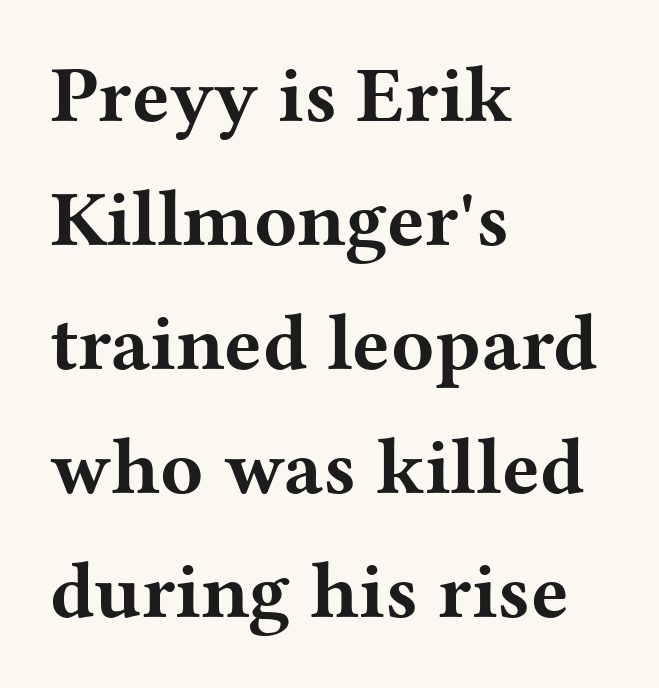
Posture: vertical. Each glyph is drawn with heavy, bold strokes. The rendering uses a moderate line-height, typical for paragraphs. Has an underline been added? It has not. Inter-character spacing is left at the font's built-in metrics. Leftover space on each line is placed entirely after the last word.
